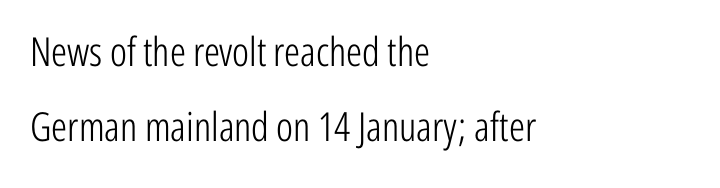
Q: Is the text bold? A: No.
Q: Is the text italic (slanted)? A: No, it is upright.
Q: Is the typeface a serif or a sans-serif typeface? A: Sans-serif.
Q: Is the text underlined? A: No.
Q: How is the paragraph aligned? A: Left-aligned.
Q: Is the spacing between letters normal or unusually wide? A: Normal.
Q: Width (condensed, normal, or wide)? A: Condensed.
Q: Stroke contrast? A: Low.
Q: x-height? A: Medium.
Q: Monospaced? A: No.
